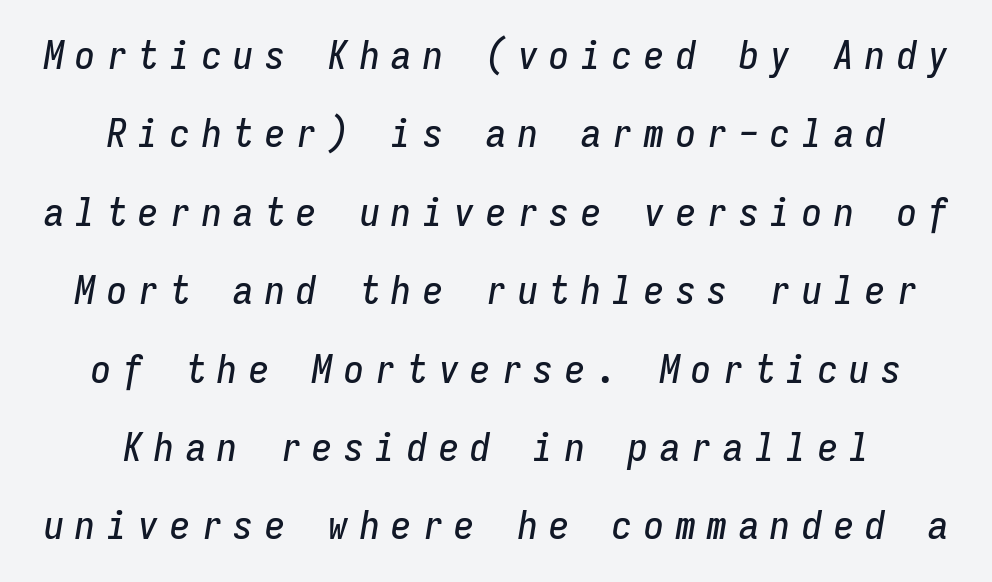
{"italic": "yes", "lean": "right", "slant_degrees": 9, "width": "condensed", "stroke_contrast": "low", "x_height": "medium", "monospaced": "yes", "underline": "no", "align": "center", "line_spacing": "loose", "line_spacing_ratio": 1.96, "letter_spacing": "wide", "letter_spacing_em": 0.29, "glyph_px": 40}
